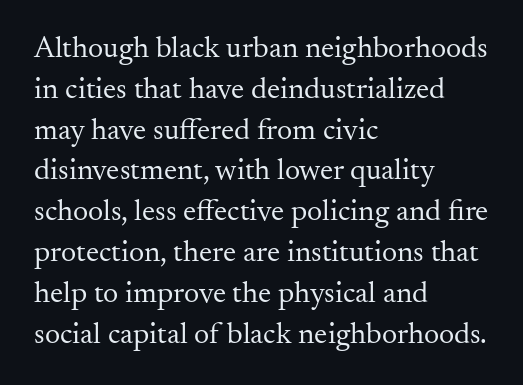
Q: Is the text bold? A: No.
Q: Is the text italic (slanted)? A: No, it is upright.
Q: Is the typeface a serif or a sans-serif typeface? A: Serif.
Q: Is the text underlined? A: No.
Q: How is the paragraph aligned? A: Left-aligned.
Q: Is the spacing between letters normal or unusually wide? A: Normal.
Q: Is the spacing between lines tight, normal or loose? A: Normal.
Q: Width (condensed, normal, or wide)? A: Normal.
Q: Stroke contrast? A: Medium.
Q: x-height? A: Small.
Q: Monospaced? A: No.
